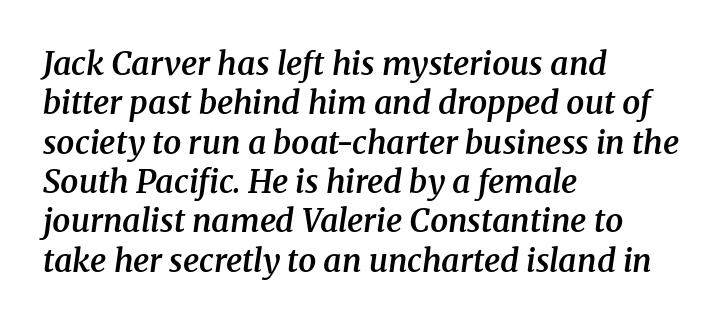
{"serif": "yes", "italic": "yes", "lean": "right", "slant_degrees": 8, "bold": "semi", "weight": "semibold", "width": "normal", "stroke_contrast": "medium", "x_height": "medium", "monospaced": "no", "underline": "no", "align": "left", "line_spacing_ratio": 1.23, "letter_spacing": "normal", "letter_spacing_em": 0.0, "glyph_px": 32}
